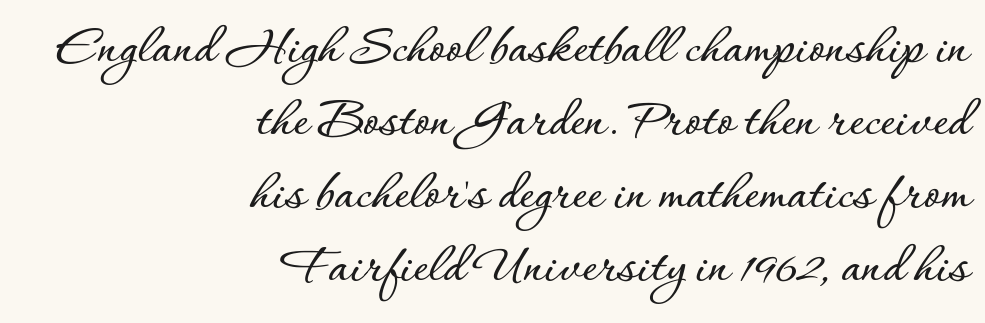
The area under the type is left untouched. Here the designer chose a conventional face with non-uniform glyph widths. The vertical gap from one line to the next is medium. Line ends are locked; line starts wander. The letterforms sit shoulder to shoulder at normal distance.
